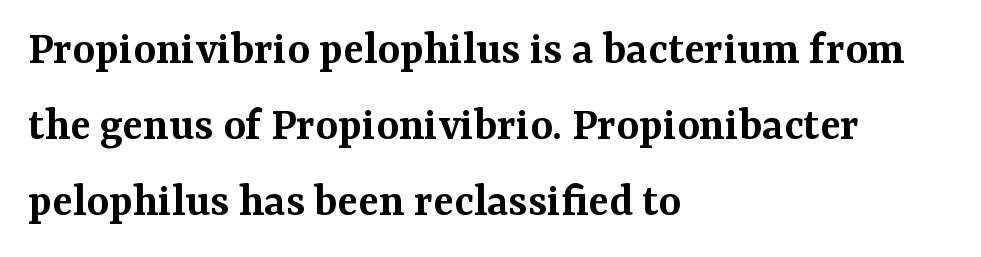
Q: Is the text bold? A: Semi-bold.
Q: Is the text italic (slanted)? A: No, it is upright.
Q: Is the typeface a serif or a sans-serif typeface? A: Serif.
Q: Is the text underlined? A: No.
Q: How is the paragraph aligned? A: Left-aligned.
Q: Is the spacing between letters normal or unusually wide? A: Normal.
Q: Is the spacing between lines tight, normal or loose? A: Normal.
Q: Width (condensed, normal, or wide)? A: Normal.
Q: Stroke contrast? A: Medium.
Q: x-height? A: Medium.
Q: Monospaced? A: No.
